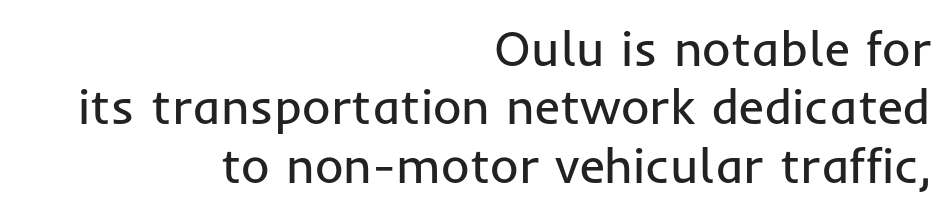
{"serif": "no", "italic": "no", "bold": "no", "weight": "regular", "width": "normal", "stroke_contrast": "low", "x_height": "medium", "monospaced": "no", "underline": "no", "align": "right", "line_spacing_ratio": 1.19, "letter_spacing": "normal", "letter_spacing_em": 0.0, "glyph_px": 49}
